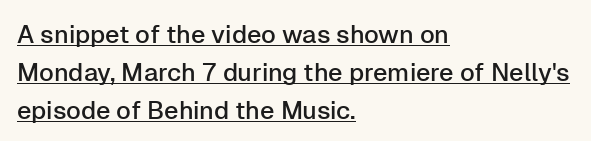
Reading down the column, the eye jumps a familiar distance to each next line. Is the block centered? No — it sits flush against the left margin. Short note: letters normally spaced. Vertical strokes here are truly vertical. The glyphs are accompanied by a horizontal stroke just below them.
